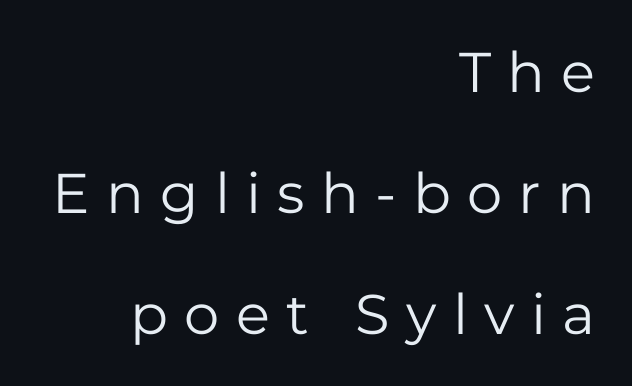
Compared with a flush-left layout, this one pins lines to the opposite, right side. A bare baseline throughout the passage. In terms of posture, this sample is upright. Each letter keeps its own natural width here, so spacing adapts to shape. Between one letter and the next there's a generous, obvious gap.
